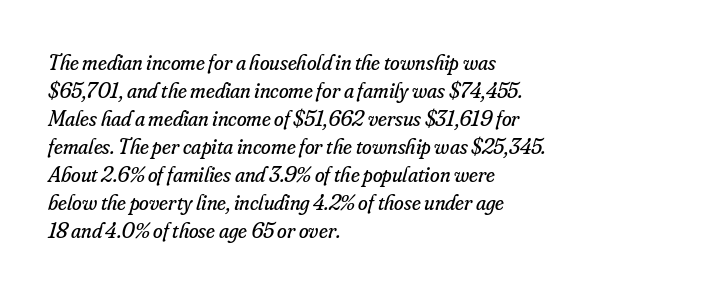
{"italic": "yes", "lean": "right", "slant_degrees": 16, "bold": "no", "underline": "no", "align": "left", "line_spacing": "normal", "line_spacing_ratio": 1.27, "letter_spacing": "normal", "letter_spacing_em": 0.0, "glyph_px": 22}
